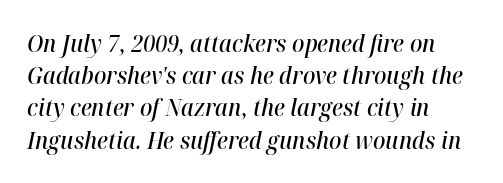
The image shows 23 px text type, italic (leaning right); set left-aligned, normal line spacing (1.4x), normal letter spacing, not underlined.
